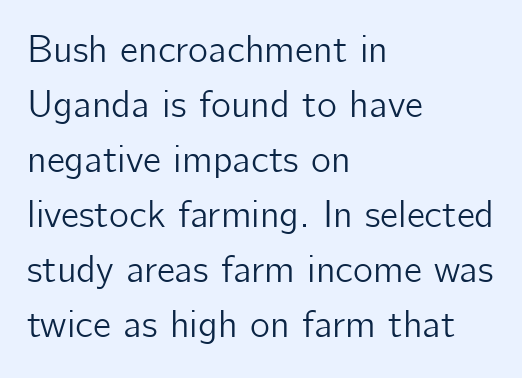
Q: Is the text italic (slanted)? A: No, it is upright.
Q: Is the typeface a serif or a sans-serif typeface? A: Sans-serif.
Q: Is the text underlined? A: No.
Q: How is the paragraph aligned? A: Left-aligned.
Q: Is the spacing between letters normal or unusually wide? A: Normal.
Q: Is the spacing between lines tight, normal or loose? A: Normal.
Q: Width (condensed, normal, or wide)? A: Normal.
Q: Stroke contrast? A: Low.
Q: x-height? A: Medium.
Q: Monospaced? A: No.
